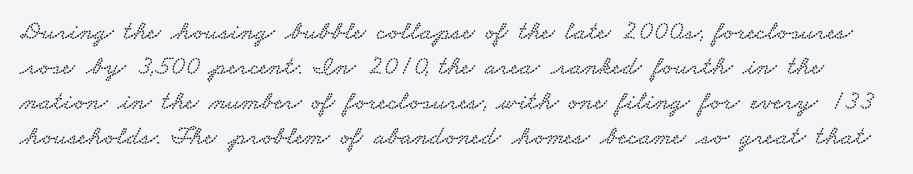
The letters sit at their default tracking, neither squeezed nor spread. The zone under the glyphs is completely vacant. Leading matches the norm, producing a regular column.
